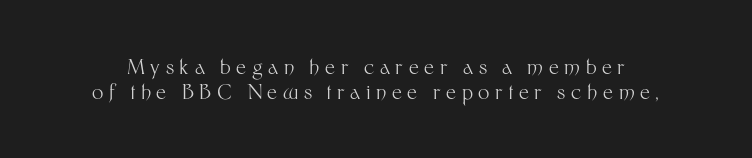
Q: Is the text bold? A: No.
Q: Is the text italic (slanted)? A: No, it is upright.
Q: Is the text underlined? A: No.
Q: Is the spacing between letters normal or unusually wide? A: Unusually wide.
